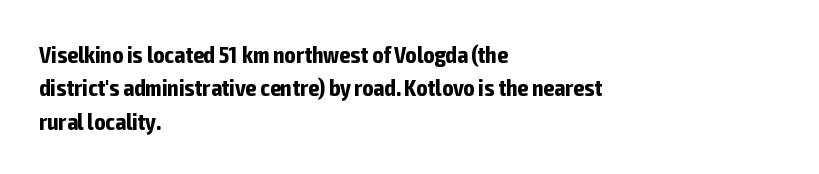
The image shows 23 px bold type, upright; set left-aligned, normal line spacing (1.45x), normal letter spacing, not underlined.
